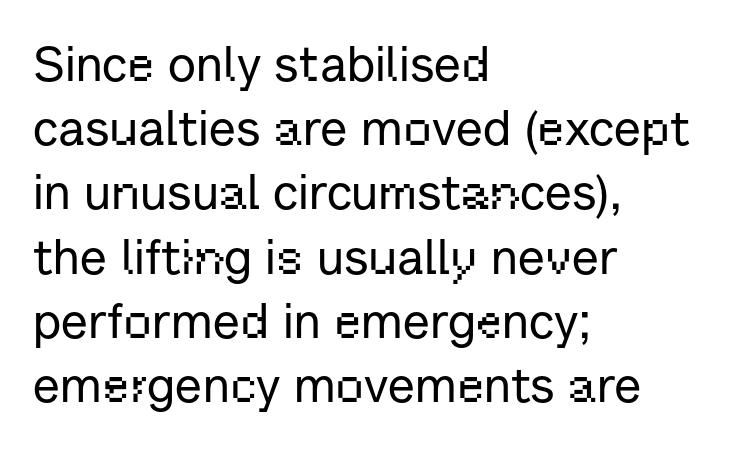
The lines sit at an ordinary, default distance from one another. Reading down the block, your eye returns to a fixed left position each line. Looks like regular typesetting: each glyph gets only the width it needs. Every character sits straight up, as roman type does. Tracking value appears to be zero — textbook default spacing.
